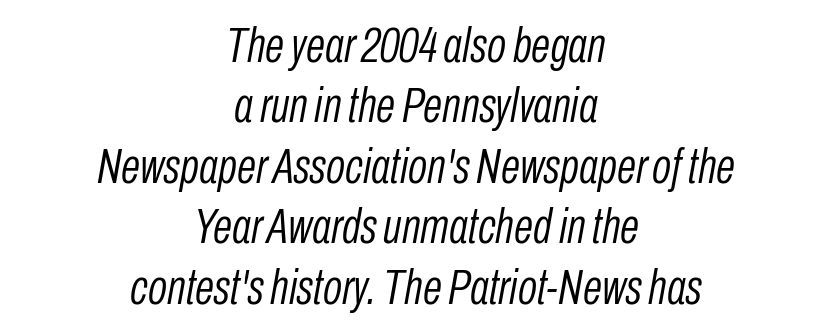
Designer's note — italics engaged. Each line is balanced around a shared central axis. You could not count columns in this text — the font is proportionally spaced. The words here are not underlined. These lines keep a tight, regular rhythm from letter to letter.
